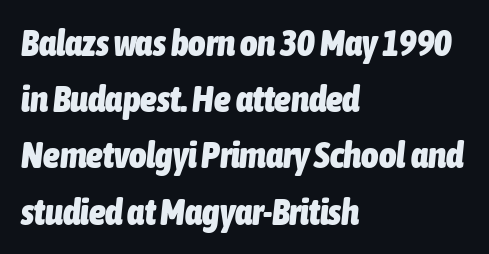
As a designer I'd log this as weight 700, bold. Horizontal bands of white between lines are of average thickness. Words appear dense and cohesive because spacing is normal. Glance below the letters and you will spot only blank space. Here the designer chose a conventional face with non-uniform glyph widths.
